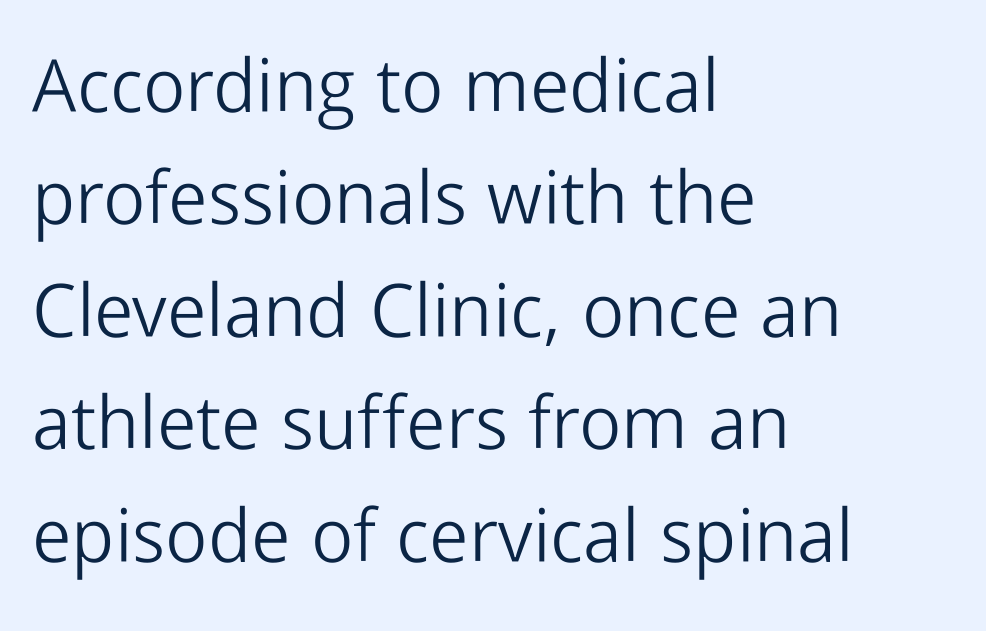
Every stem runs plumb, perpendicular to the baseline. Nothing unusual about the tracking: characters are spaced as the font intends. Weight: regular or lighter. Notice how descenders clear the ascenders below comfortably — that's standard leading.
